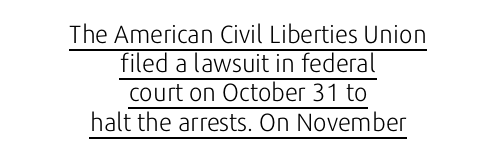
The characters are drawn with everyday or finer stroke widths. The compositor balanced each line on the midline. If you drew a line through each stem, it would be perfectly vertical. Check the space under the baseline: a stroke is drawn there.
